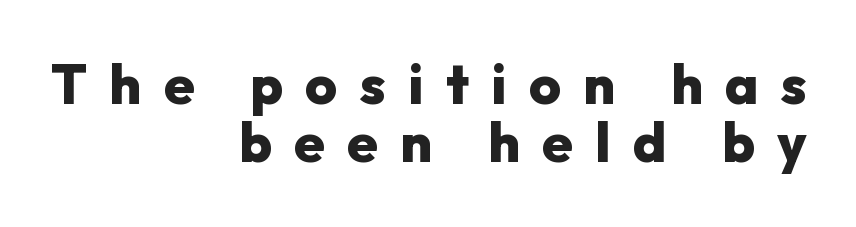
Q: Is the text bold? A: Yes.
Q: Is the text italic (slanted)? A: No, it is upright.
Q: Is the typeface a serif or a sans-serif typeface? A: Sans-serif.
Q: Is the text underlined? A: No.
Q: How is the paragraph aligned? A: Right-aligned.
Q: Is the spacing between letters normal or unusually wide? A: Unusually wide.
Q: Is the spacing between lines tight, normal or loose? A: Tight.
Q: Width (condensed, normal, or wide)? A: Normal.
Q: Stroke contrast? A: Low.
Q: x-height? A: Medium.
Q: Monospaced? A: No.
